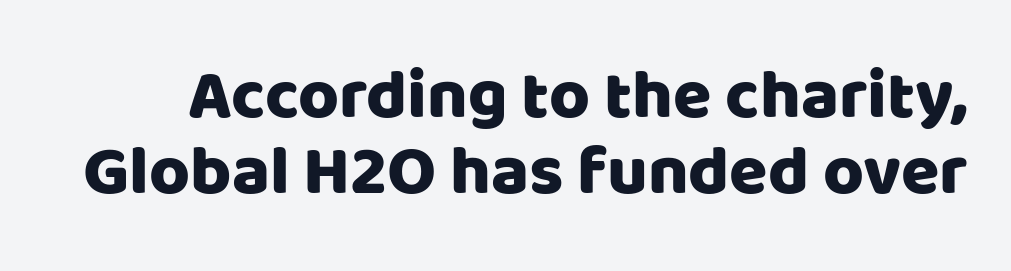
The image shows 70 px sans-serif type, upright; set tight line spacing (1.08x), normal letter spacing, not underlined; low stroke contrast and a large x-height.
